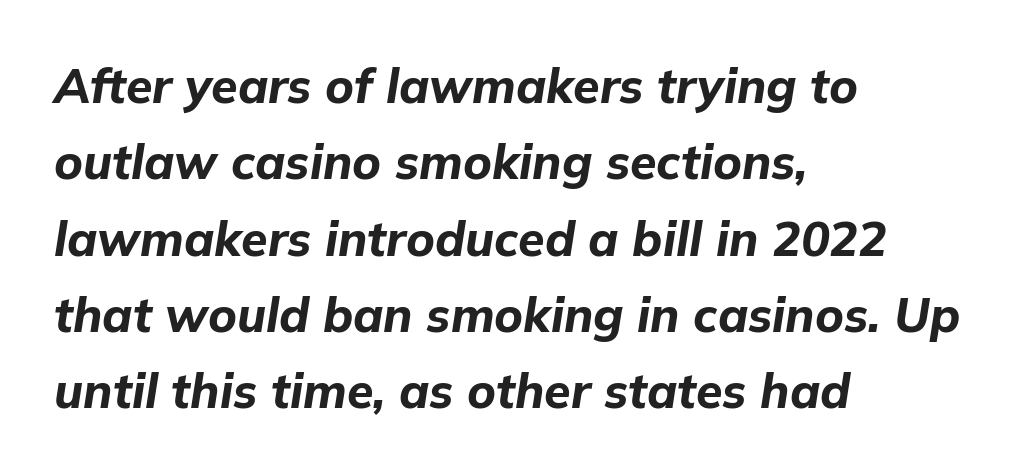
{"italic": "yes", "lean": "right", "slant_degrees": 9, "bold": "yes", "weight": "bold", "width": "normal", "stroke_contrast": "low", "x_height": "medium", "monospaced": "no", "underline": "no", "align": "left", "line_spacing": "normal", "line_spacing_ratio": 1.59, "letter_spacing": "normal", "letter_spacing_em": 0.0, "glyph_px": 48}
